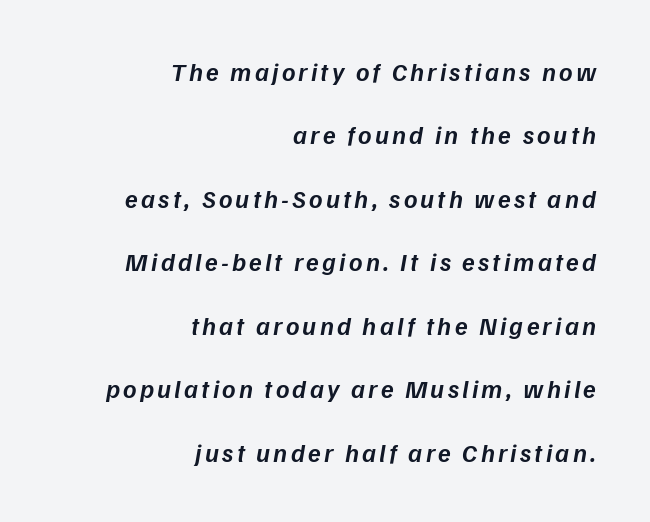
Q: Is the text bold? A: Semi-bold.
Q: Is the text italic (slanted)? A: Yes, it leans right by about 9 degrees.
Q: Is the text underlined? A: No.
Q: How is the paragraph aligned? A: Right-aligned.
Q: Is the spacing between lines tight, normal or loose? A: Loose.
